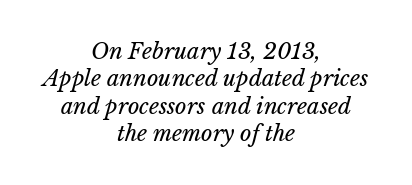
Q: Is the text bold? A: No.
Q: Is the text underlined? A: No.
Q: How is the paragraph aligned? A: Centered.
Q: Is the spacing between letters normal or unusually wide? A: Normal.
Q: Is the spacing between lines tight, normal or loose? A: Normal.
